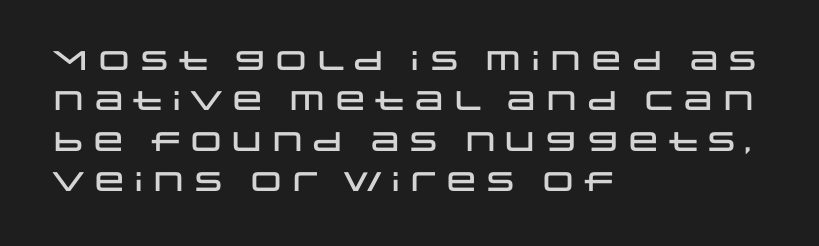
{"italic": "no", "underline": "no", "align": "left", "line_spacing": "normal", "line_spacing_ratio": 1.5, "letter_spacing": "normal", "letter_spacing_em": 0.0, "glyph_px": 27}
